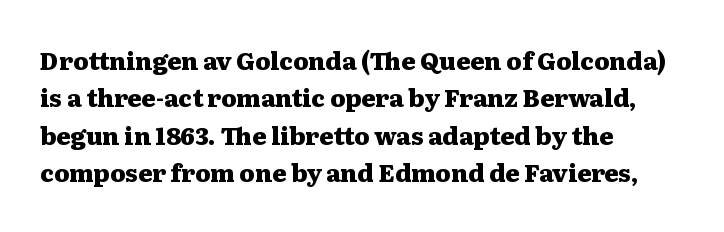
Q: Is the text bold? A: Yes.
Q: Is the text italic (slanted)? A: No, it is upright.
Q: Is the text underlined? A: No.
Q: How is the paragraph aligned? A: Left-aligned.
Q: Is the spacing between letters normal or unusually wide? A: Normal.
Q: Is the spacing between lines tight, normal or loose? A: Normal.
